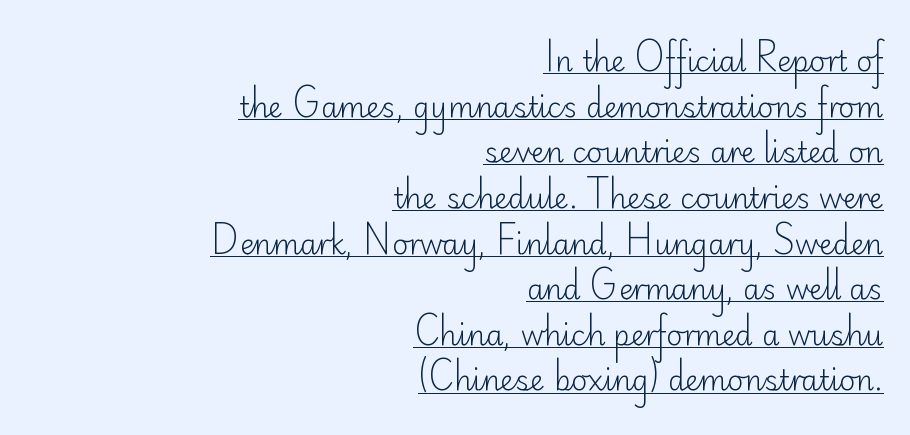
{"serif": "no", "italic": "no", "bold": "no", "weight": "light", "width": "normal", "stroke_contrast": "low", "x_height": "small", "monospaced": "no", "underline": "yes", "align": "right", "line_spacing": "normal", "line_spacing_ratio": 1.63, "letter_spacing": "normal", "letter_spacing_em": 0.0, "glyph_px": 28}
